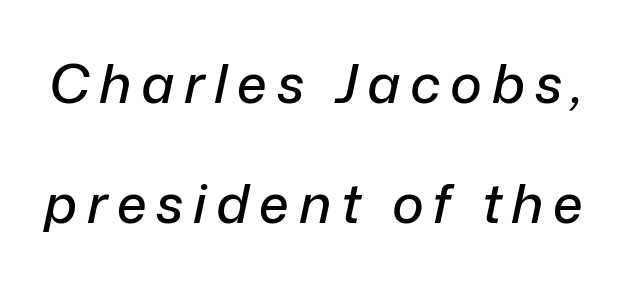
{"italic": "yes", "lean": "right", "slant_degrees": 12, "width": "normal", "stroke_contrast": "low", "x_height": "medium", "monospaced": "no", "underline": "no", "line_spacing": "loose", "line_spacing_ratio": 2.22, "glyph_px": 54}
